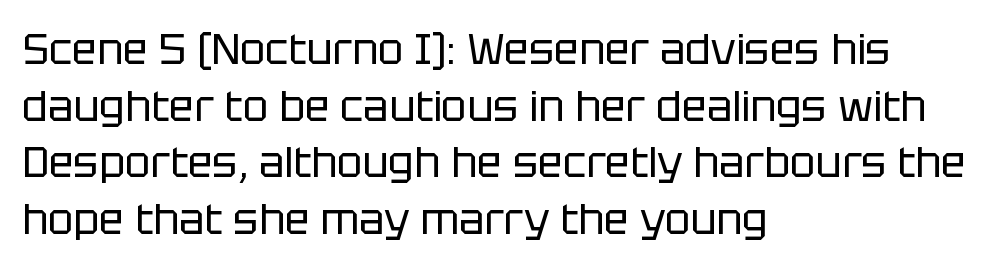
{"serif": "no", "italic": "no", "bold": "no", "weight": "regular", "width": "normal", "stroke_contrast": "low", "x_height": "large", "monospaced": "no", "underline": "no", "align": "left", "line_spacing": "normal", "line_spacing_ratio": 1.35, "letter_spacing": "normal", "letter_spacing_em": 0.0, "glyph_px": 42}
